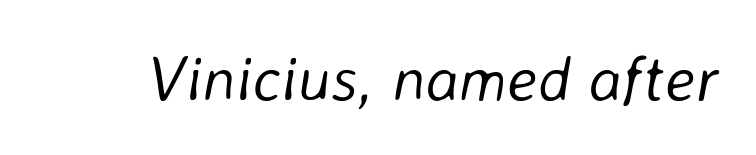
Q: Is the text bold? A: No.
Q: Is the text italic (slanted)? A: Yes, it leans right by about 8 degrees.
Q: Is the text underlined? A: No.
Q: Is the spacing between letters normal or unusually wide? A: Normal.
Q: Width (condensed, normal, or wide)? A: Normal.
Q: Stroke contrast? A: Low.
Q: x-height? A: Medium.
Q: Monospaced? A: No.
